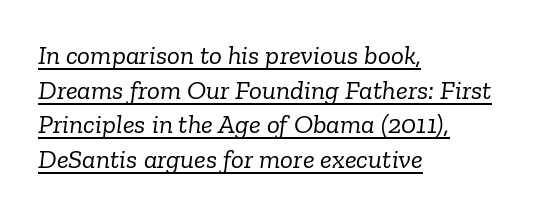
The image shows 27 px text type, italic (leaning right); set left-aligned, normal line spacing (1.28x), normal letter spacing, underlined.
